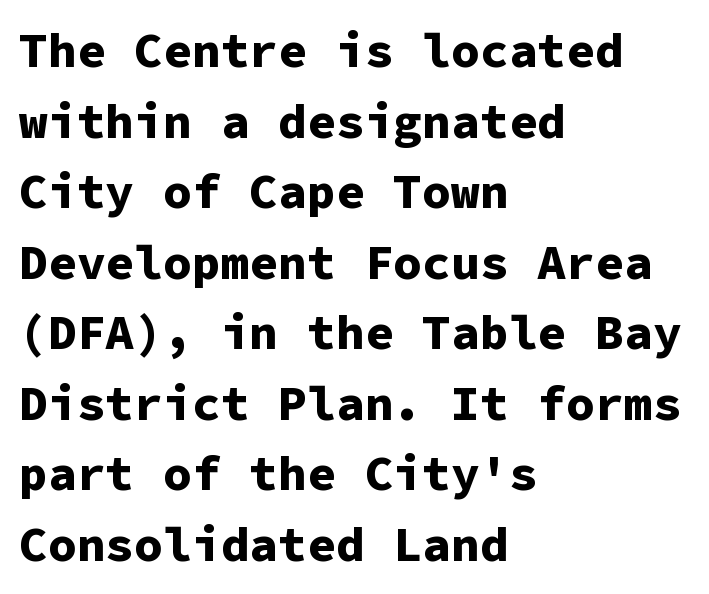
The image shows 48 px bold sans-serif type, upright, monospaced; set left-aligned, normal line spacing (1.47x), normal letter spacing, not underlined; low stroke contrast and a medium x-height.
